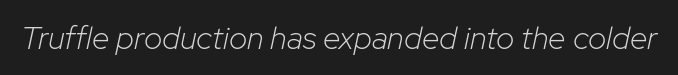
{"italic": "yes", "lean": "right", "slant_degrees": 12, "bold": "no", "weight": "light", "width": "normal", "stroke_contrast": "low", "x_height": "medium", "monospaced": "no", "underline": "no", "letter_spacing": "normal", "letter_spacing_em": 0.0, "glyph_px": 32}
